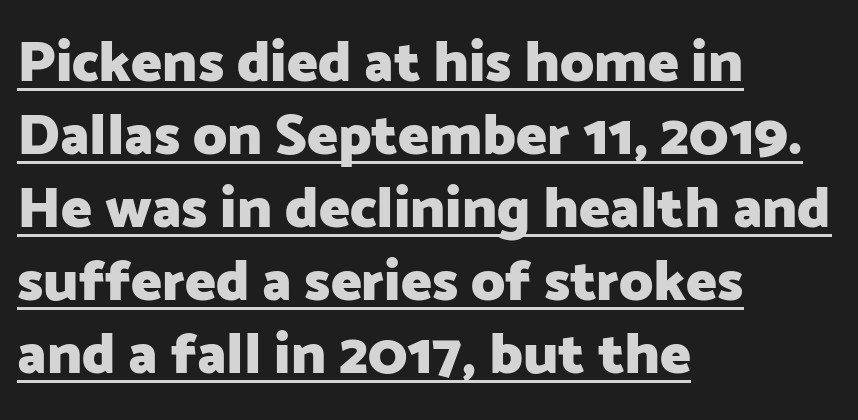
How are the letters spaced? Ordinarily, with no added tracking. Underlined type. This is roman type, the default non-slanted kind. If you drew a ruler down the left edge, every line would touch it. Each letter keeps its own natural width here, so spacing adapts to shape. Line spacing here is normal.
